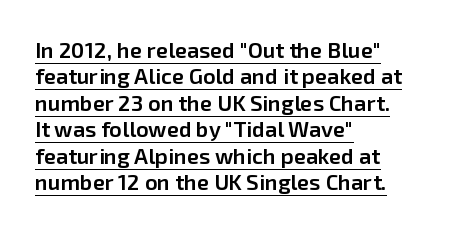
The rendering anchors every line to the left-hand side. This sample uses an upright cut, with every glyph sitting square on the baseline. Underline: present. Look at the stroke-to-counter ratio: somewhat heavy, a semibold. The letters sit at their default tracking, neither squeezed nor spread.
